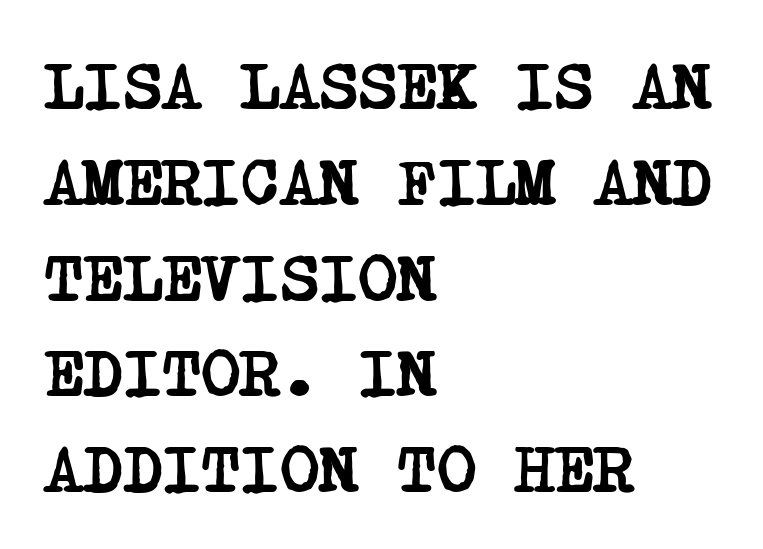
Is the type bold? Yes — the strokes are clearly thick and heavy. Rows of type keep a routine distance in the vertical direction. A student would call this left alignment; a typographer would say flush left, rag right. The passage shown has conventional tracking throughout.
